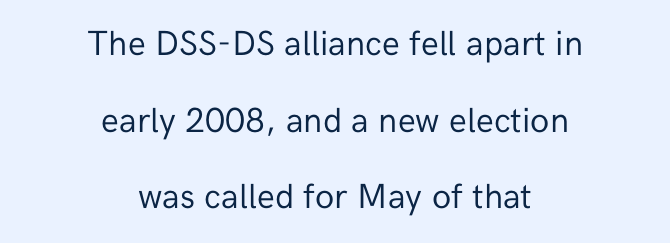
{"serif": "no", "italic": "no", "bold": "no", "weight": "regular", "width": "normal", "stroke_contrast": "low", "x_height": "medium", "monospaced": "no", "underline": "no", "align": "center", "line_spacing": "loose", "line_spacing_ratio": 2.19, "letter_spacing": "normal", "letter_spacing_em": 0.0, "glyph_px": 35}
